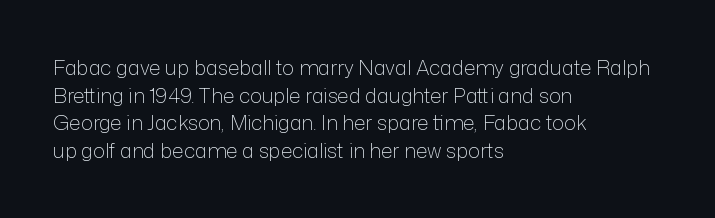
The image shows 20 px text type, upright; set left-aligned, normal line spacing (1.38x), normal letter spacing, not underlined.
